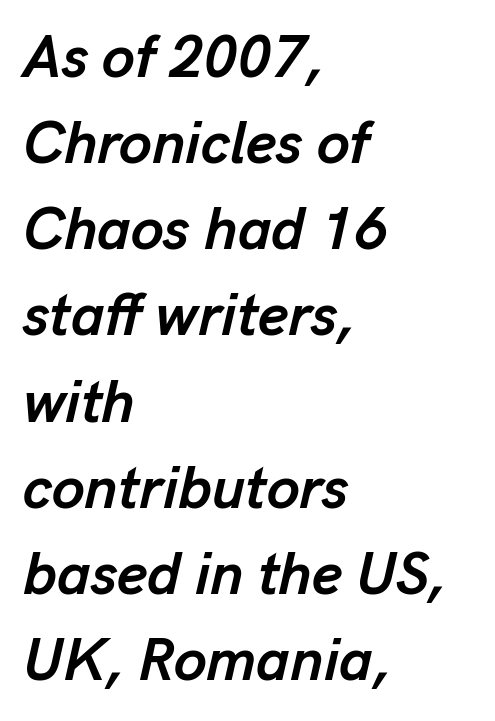
{"italic": "yes", "lean": "right", "slant_degrees": 13, "bold": "yes", "weight": "semibold", "width": "normal", "stroke_contrast": "low", "x_height": "medium", "monospaced": "no", "underline": "no", "align": "left", "line_spacing": "normal", "line_spacing_ratio": 1.46, "letter_spacing": "normal", "letter_spacing_em": 0.0, "glyph_px": 59}
